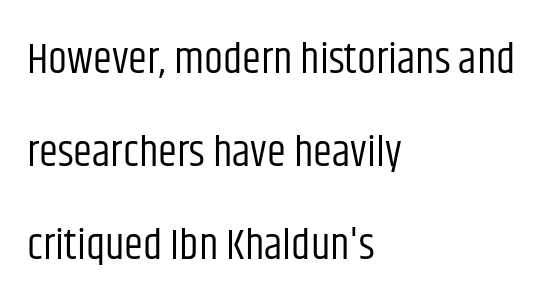
Q: Is the text bold? A: No.
Q: Is the text italic (slanted)? A: No, it is upright.
Q: Is the typeface a serif or a sans-serif typeface? A: Sans-serif.
Q: Is the text underlined? A: No.
Q: How is the paragraph aligned? A: Left-aligned.
Q: Is the spacing between letters normal or unusually wide? A: Normal.
Q: Is the spacing between lines tight, normal or loose? A: Loose.
Q: Width (condensed, normal, or wide)? A: Condensed.
Q: Stroke contrast? A: Low.
Q: x-height? A: Large.
Q: Monospaced? A: No.
